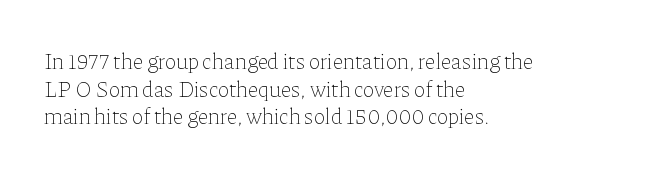
{"italic": "no", "bold": "no", "underline": "no", "align": "left", "line_spacing": "normal", "line_spacing_ratio": 1.26, "letter_spacing": "normal", "letter_spacing_em": 0.0, "glyph_px": 22}
